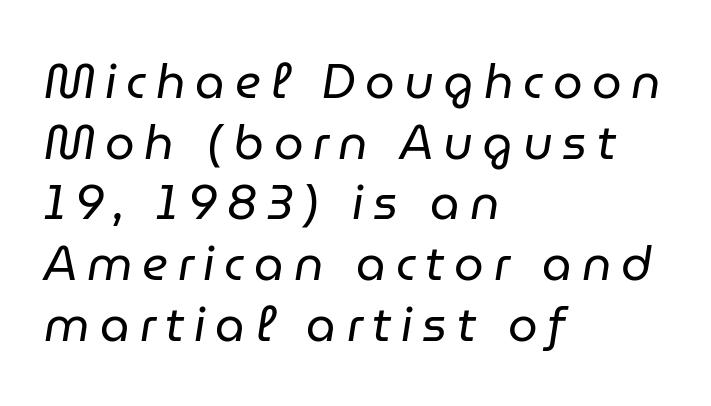
{"italic": "yes", "lean": "right", "slant_degrees": 9, "bold": "no", "weight": "regular", "width": "normal", "stroke_contrast": "low", "x_height": "medium", "monospaced": "no", "underline": "no", "align": "left", "line_spacing": "normal", "line_spacing_ratio": 1.29, "letter_spacing": "wide", "letter_spacing_em": 0.21, "glyph_px": 47}
